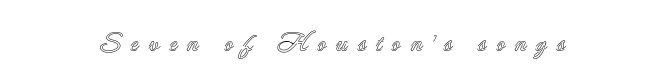
Q: Is the text italic (slanted)? A: Yes.
Q: Is the text underlined? A: No.
Q: Is the spacing between letters normal or unusually wide? A: Unusually wide.
